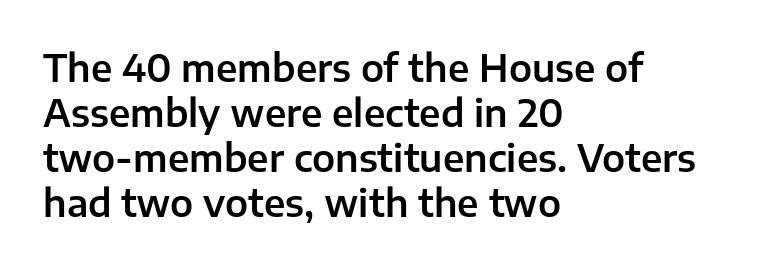
{"serif": "no", "italic": "no", "width": "normal", "stroke_contrast": "low", "x_height": "medium", "monospaced": "no", "underline": "no", "align": "left", "line_spacing_ratio": 1.22, "letter_spacing": "normal", "letter_spacing_em": 0.0, "glyph_px": 37}
